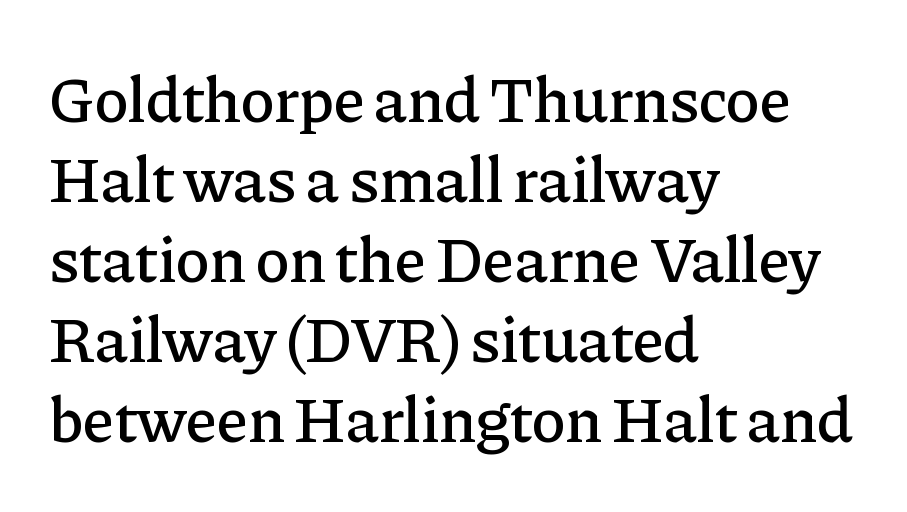
To sum up the face: it has serifs. The letters advance in unequal steps, a hallmark of proportional type. Horizontally, the lines are justified to the leading edge only. Default kerning and tracking; the words read as compact shapes. The axis of the letterforms is exactly vertical. Clear beneath every line of the passage.
